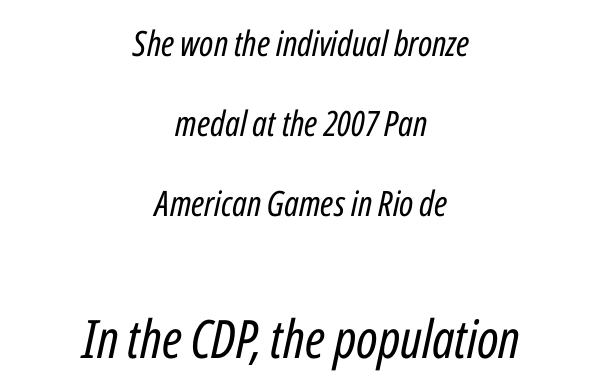
Q: Is the text bold? A: No.
Q: Is the text italic (slanted)? A: Yes, it leans right by about 12 degrees.
Q: Is the text underlined? A: No.
Q: How is the paragraph aligned? A: Centered.
Q: Is the spacing between letters normal or unusually wide? A: Normal.
Q: Is the spacing between lines tight, normal or loose? A: Loose.
Q: Which block of text is set in a larger size, the first (top) or the second (bottom)? A: The second (bottom) one.
Q: Width (condensed, normal, or wide)? A: Condensed.
Q: Stroke contrast? A: Low.
Q: x-height? A: Medium.
Q: Monospaced? A: No.
